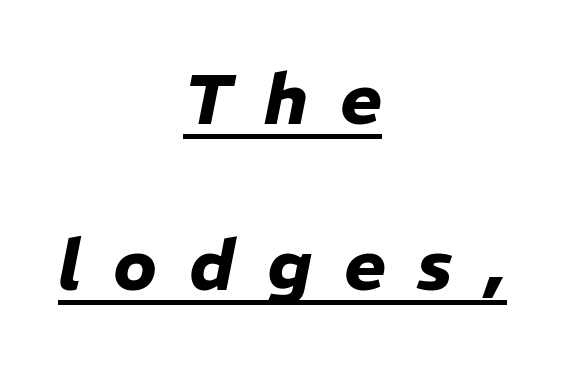
The image shows 71 px heavy type, italic (leaning right); set centered, loose line spacing (2.34x), unusually wide letter spacing (+0.45 em), underlined; low stroke contrast and a medium x-height.
